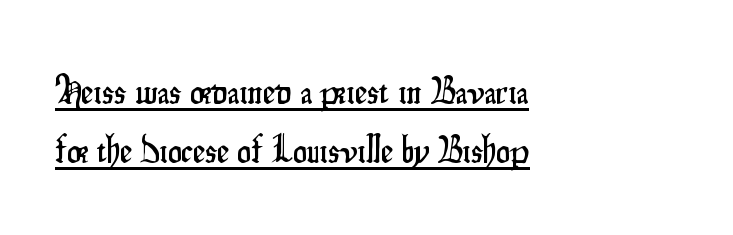
Q: Is the text italic (slanted)? A: No, it is upright.
Q: Is the typeface a serif or a sans-serif typeface? A: Sans-serif.
Q: Is the text underlined? A: Yes.
Q: How is the paragraph aligned? A: Left-aligned.
Q: Is the spacing between letters normal or unusually wide? A: Normal.
Q: Is the spacing between lines tight, normal or loose? A: Normal.
Q: Width (condensed, normal, or wide)? A: Condensed.
Q: Stroke contrast? A: Low.
Q: x-height? A: Small.
Q: Monospaced? A: No.
